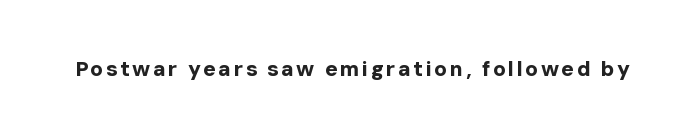
Q: Is the text bold? A: Yes.
Q: Is the text italic (slanted)? A: No, it is upright.
Q: Is the text underlined? A: No.
